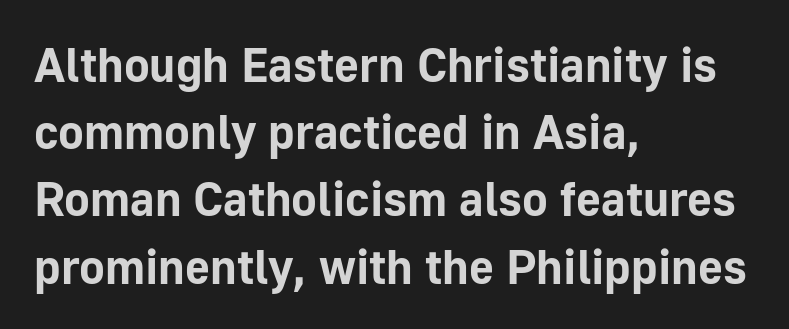
Q: Is the text bold? A: Yes.
Q: Is the text italic (slanted)? A: No, it is upright.
Q: Is the typeface a serif or a sans-serif typeface? A: Sans-serif.
Q: Is the text underlined? A: No.
Q: How is the paragraph aligned? A: Left-aligned.
Q: Is the spacing between letters normal or unusually wide? A: Normal.
Q: Is the spacing between lines tight, normal or loose? A: Normal.
Q: Width (condensed, normal, or wide)? A: Normal.
Q: Stroke contrast? A: Low.
Q: x-height? A: Medium.
Q: Monospaced? A: No.
